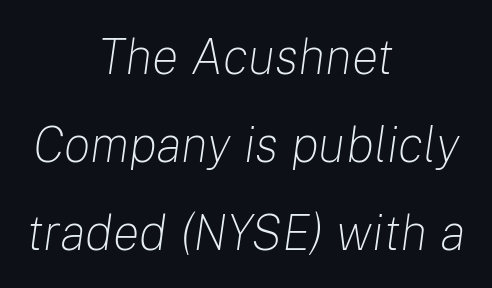
{"italic": "yes", "lean": "right", "slant_degrees": 8, "bold": "no", "weight": "light", "width": "normal", "stroke_contrast": "low", "x_height": "medium", "monospaced": "no", "underline": "no", "align": "center", "line_spacing_ratio": 1.76, "letter_spacing": "normal", "letter_spacing_em": 0.0, "glyph_px": 50}
